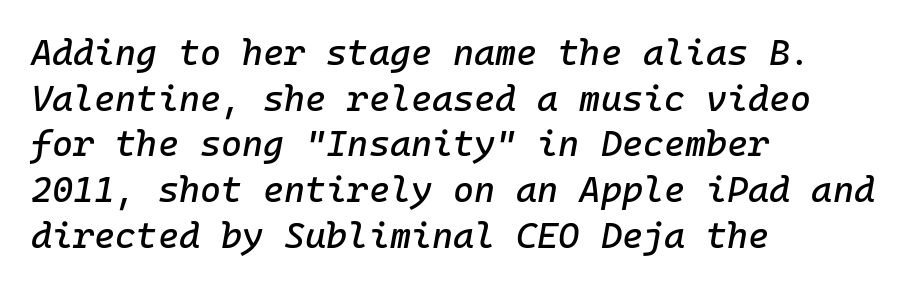
Short note: letters normally spaced. Rows of type keep a routine distance in the vertical direction. The rendering applies a slant to the glyphs. The glyphs are unaccompanied by any horizontal stroke below them.
